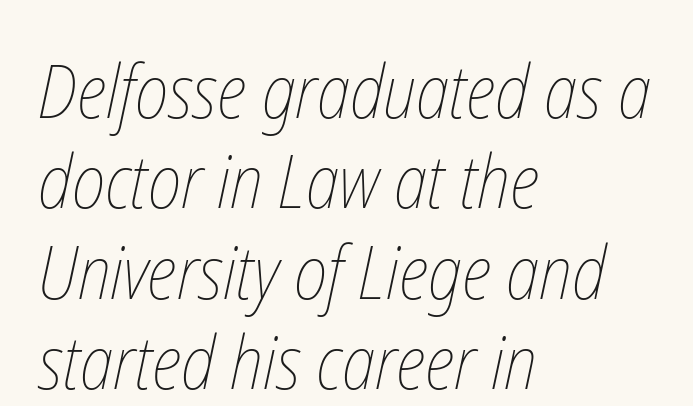
The image shows 74 px thin, condensed type; set left-aligned, line spacing 1.22x, normal letter spacing, not underlined; low stroke contrast and a medium x-height.
